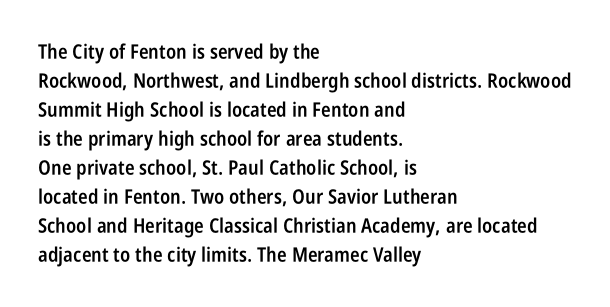
The typography opts for an upright posture over an oblique one. Descenders hang freely into open space. These lines sit exactly where default settings would place them. Stroke thickness is moderately raised; the sample reads as semibold. What stands out about the letter spacing? Nothing — it is the standard amount.
